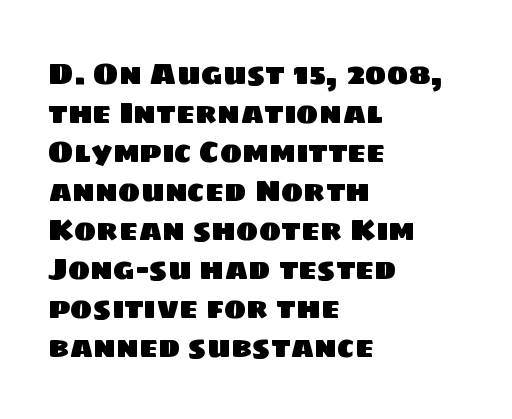
{"serif": "no", "width": "normal", "stroke_contrast": "low", "x_height": "large", "monospaced": "no", "underline": "no", "align": "left", "line_spacing": "normal", "line_spacing_ratio": 1.3, "letter_spacing": "normal", "letter_spacing_em": 0.0, "glyph_px": 30}
